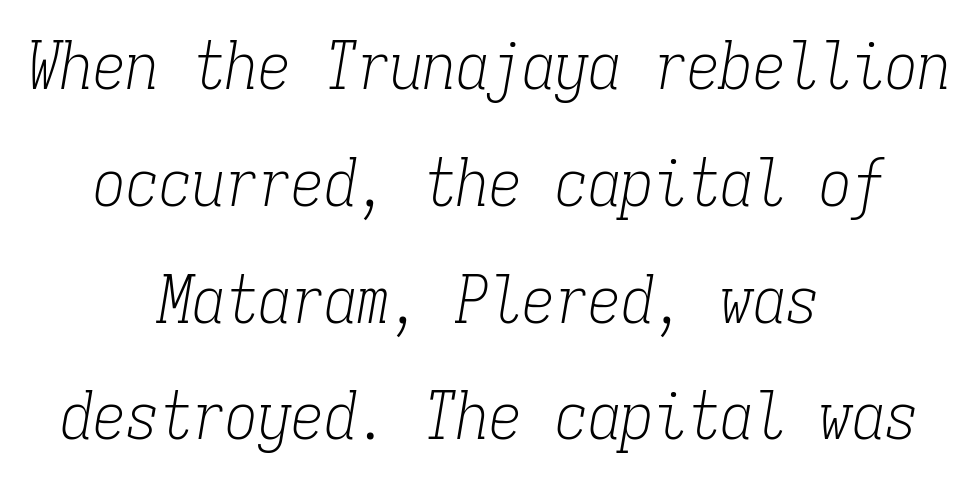
Stems and bowls with no extra thickness — not bold. The face used here has a pronounced slope to its letters. Observe the ordinary spacing: letters are neighbours, not strangers. Do the characters align in a grid? Yes, the font is monospaced. Beneath every word, the page is bare. Each line is balanced around a shared central axis.
